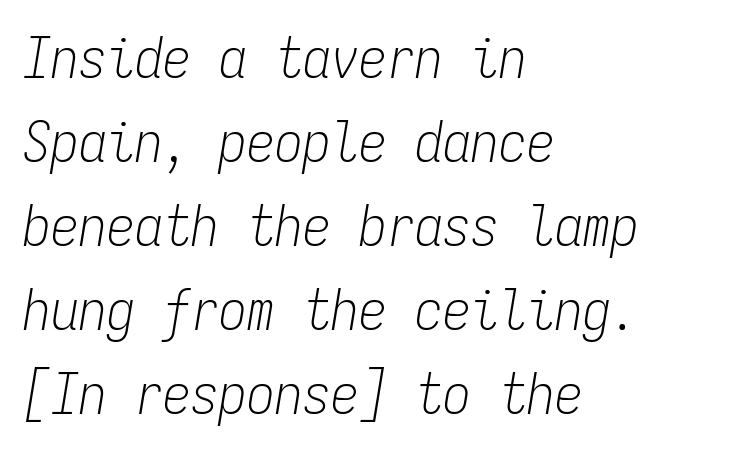
{"italic": "yes", "lean": "right", "slant_degrees": 9, "bold": "no", "weight": "light", "width": "condensed", "stroke_contrast": "low", "x_height": "medium", "monospaced": "yes", "underline": "no", "align": "left", "line_spacing": "normal", "line_spacing_ratio": 1.5, "letter_spacing": "normal", "letter_spacing_em": 0.0, "glyph_px": 56}
